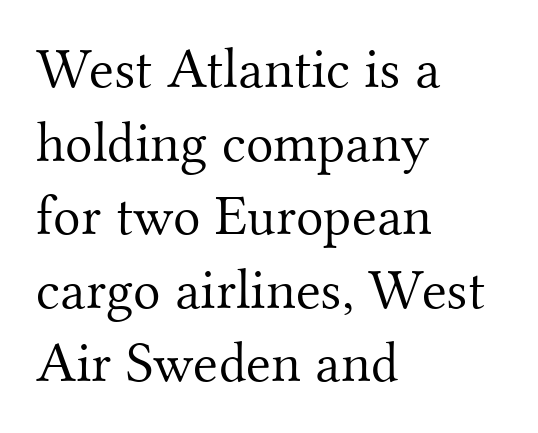
A typesetter would call this zero additional tracking. Compared with a centered layout, this one pins lines to the left instead. Proportional: the letters do not fall into vertical columns. A clean baseline with only descenders dipping below it.
